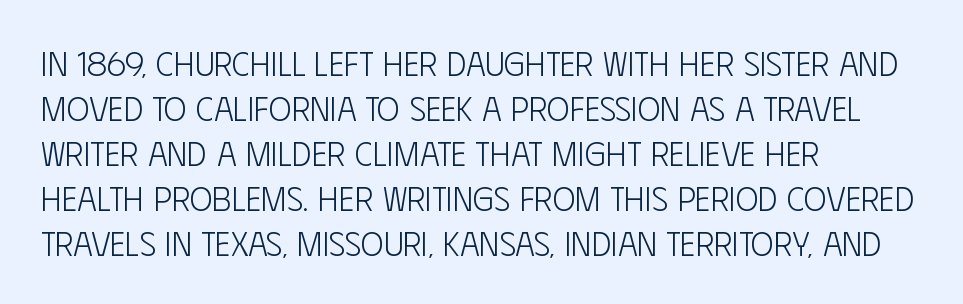
Q: Is the text bold? A: No.
Q: Is the text italic (slanted)? A: No, it is upright.
Q: Is the typeface a serif or a sans-serif typeface? A: Sans-serif.
Q: Is the text underlined? A: No.
Q: How is the paragraph aligned? A: Left-aligned.
Q: Is the spacing between letters normal or unusually wide? A: Normal.
Q: Is the spacing between lines tight, normal or loose? A: Normal.
Q: Width (condensed, normal, or wide)? A: Condensed.
Q: Stroke contrast? A: Low.
Q: x-height? A: Large.
Q: Monospaced? A: No.
